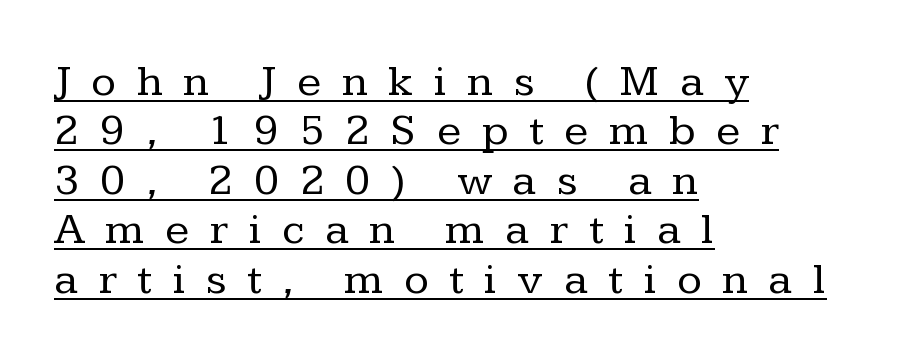
Each new line begins almost immediately beneath the previous one. Spacing between characters has been opened up far beyond the box default. Each letter's strokes conclude with small projecting serifs. The specimen reads as upright at a glance. Each letter keeps its own natural width here, so spacing adapts to shape. Caption: face not bold, strokes unweighted.
